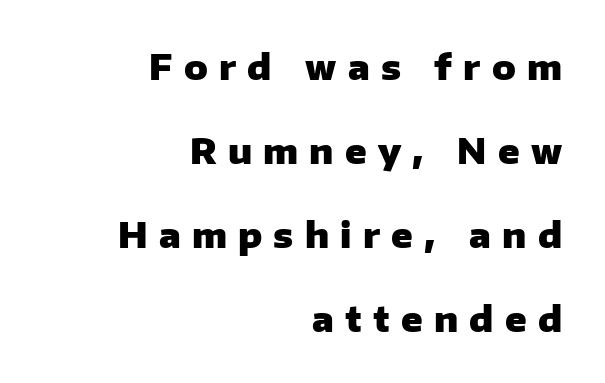
Q: Is the text bold? A: Yes.
Q: Is the text italic (slanted)? A: No, it is upright.
Q: Is the typeface a serif or a sans-serif typeface? A: Sans-serif.
Q: Is the text underlined? A: No.
Q: How is the paragraph aligned? A: Right-aligned.
Q: Is the spacing between letters normal or unusually wide? A: Unusually wide.
Q: Is the spacing between lines tight, normal or loose? A: Loose.
Q: Width (condensed, normal, or wide)? A: Normal.
Q: Stroke contrast? A: Low.
Q: x-height? A: Medium.
Q: Monospaced? A: No.
